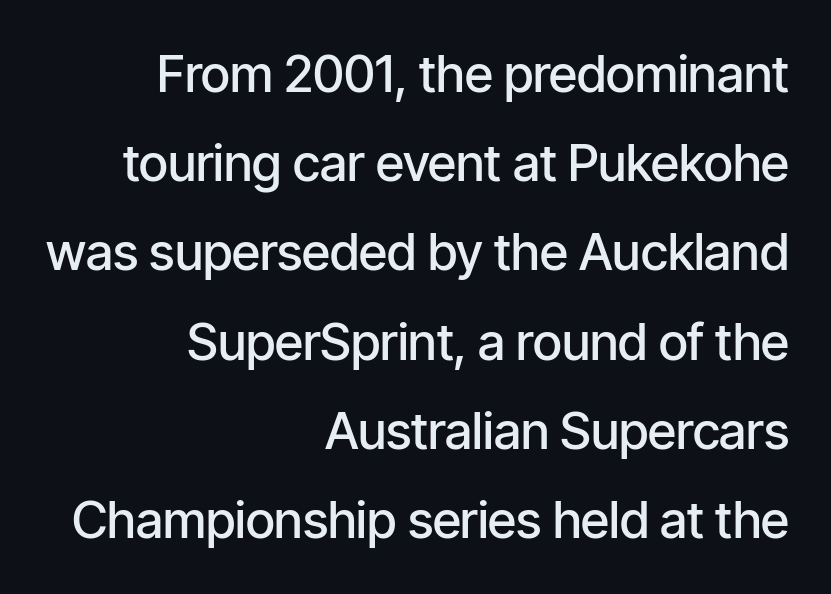
{"serif": "no", "italic": "no", "bold": "semi", "weight": "semibold", "width": "condensed", "stroke_contrast": "low", "x_height": "medium", "monospaced": "no", "underline": "no", "align": "right", "line_spacing_ratio": 1.75, "letter_spacing": "normal", "letter_spacing_em": 0.0, "glyph_px": 51}
